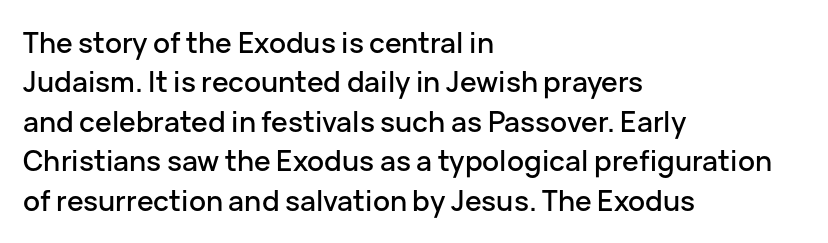
The image shows 28 px sans-serif type, upright; set left-aligned, normal line spacing (1.41x), normal letter spacing, not underlined; low stroke contrast and a medium x-height.
